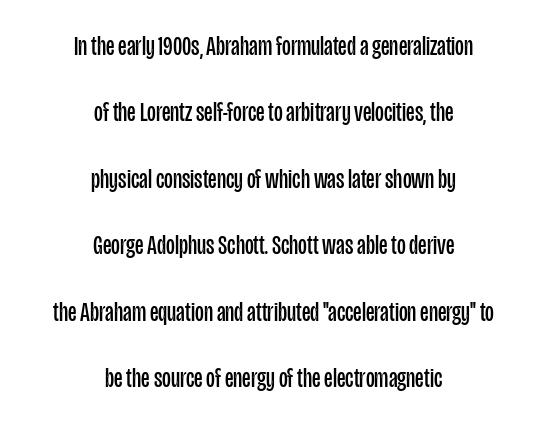
Q: Is the text bold? A: No.
Q: Is the text italic (slanted)? A: No, it is upright.
Q: Is the text underlined? A: No.
Q: How is the paragraph aligned? A: Centered.
Q: Is the spacing between letters normal or unusually wide? A: Normal.
Q: Is the spacing between lines tight, normal or loose? A: Loose.
